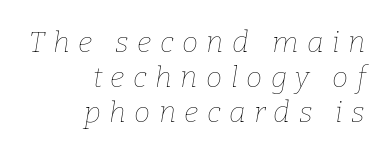
This reads as an unemphasized weight, regular at the heaviest. Nobody drew a line under any word here. The horizontal fit of the characters is loose and conspicuously gappy. Italic? Definitely — the glyphs are oblique. The letters advance in unequal steps, a hallmark of proportional type.
